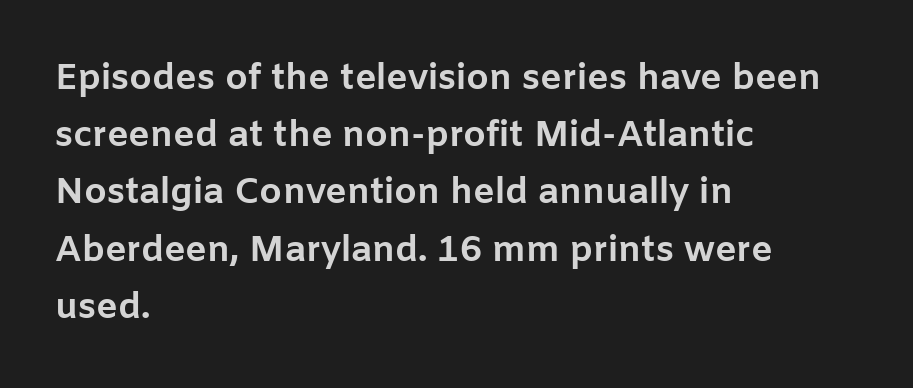
The image shows 36 px bold sans-serif type, upright; set left-aligned, normal line spacing (1.59x), normal letter spacing, not underlined; low stroke contrast and a medium x-height.
